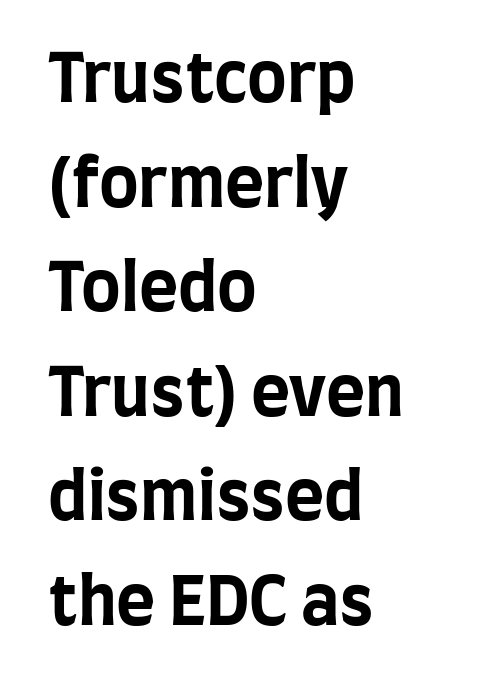
{"serif": "no", "italic": "no", "bold": "yes", "weight": "bold", "width": "condensed", "stroke_contrast": "low", "x_height": "large", "monospaced": "no", "underline": "no", "align": "left", "line_spacing": "normal", "line_spacing_ratio": 1.56, "letter_spacing": "normal", "letter_spacing_em": 0.0, "glyph_px": 67}
